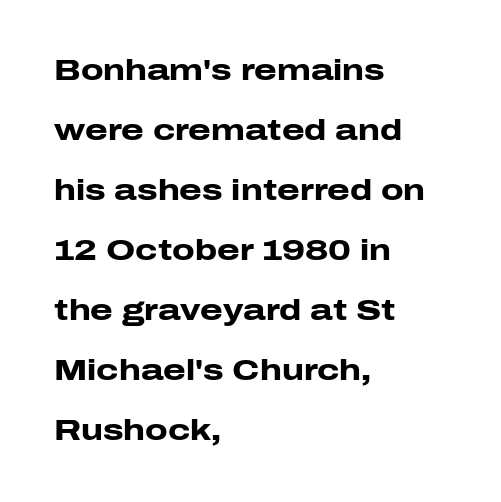
Proportional: the letters do not fall into vertical columns. Check where the strokes stop: nothing finishes them off — pure sans. The letters stand upright; this is a roman face. Weight check: bold — yes, fully. A great deal of white space separates one row of letters from the next.
